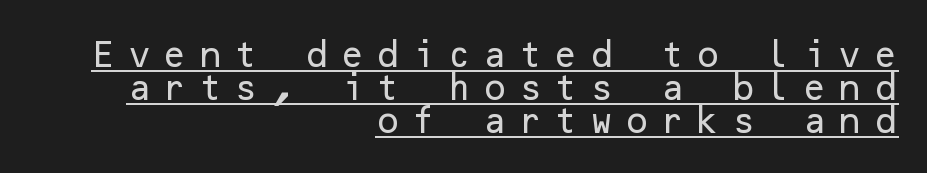
The image shows 29 px sans-serif type, upright; set right-aligned, tight line spacing (1.14x), unusually wide letter spacing (+0.36 em), underlined; low stroke contrast and a medium x-height.
